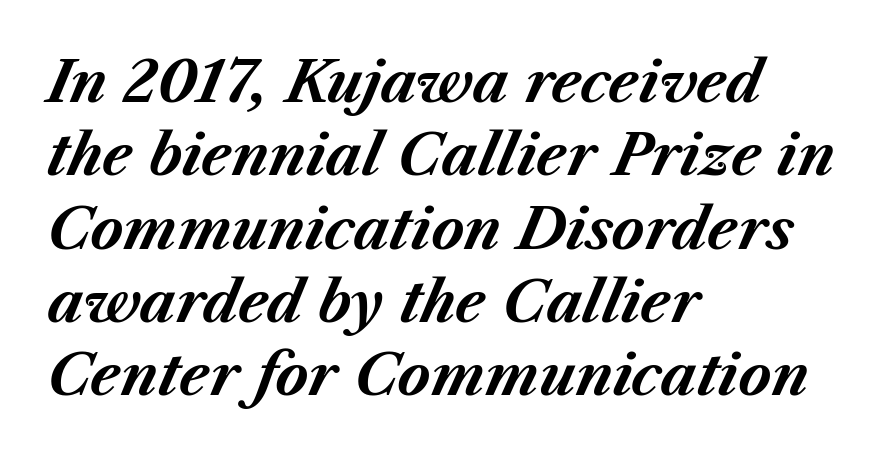
The image shows 56 px bold type, italic (leaning right); set left-aligned, normal line spacing (1.31x), normal letter spacing, not underlined; medium stroke contrast and a medium x-height.
